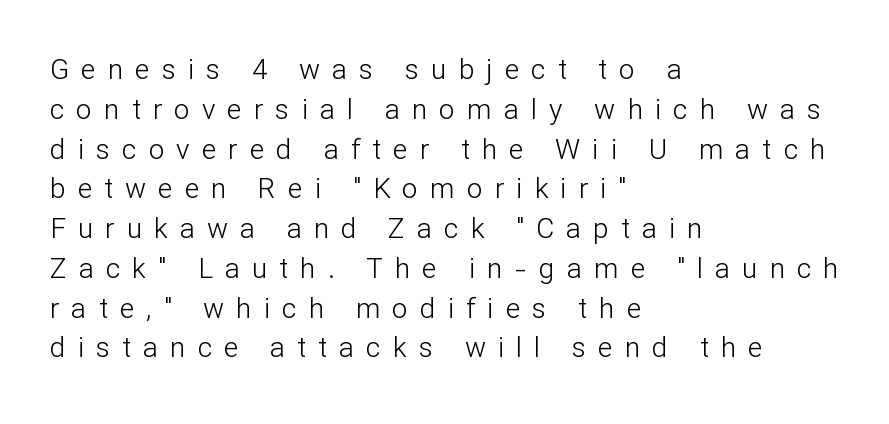
Q: Is the text bold? A: No.
Q: Is the text italic (slanted)? A: No, it is upright.
Q: Is the typeface a serif or a sans-serif typeface? A: Sans-serif.
Q: Is the text underlined? A: No.
Q: How is the paragraph aligned? A: Left-aligned.
Q: Is the spacing between letters normal or unusually wide? A: Unusually wide.
Q: Is the spacing between lines tight, normal or loose? A: Normal.
Q: Width (condensed, normal, or wide)? A: Normal.
Q: Stroke contrast? A: Low.
Q: x-height? A: Medium.
Q: Monospaced? A: No.
